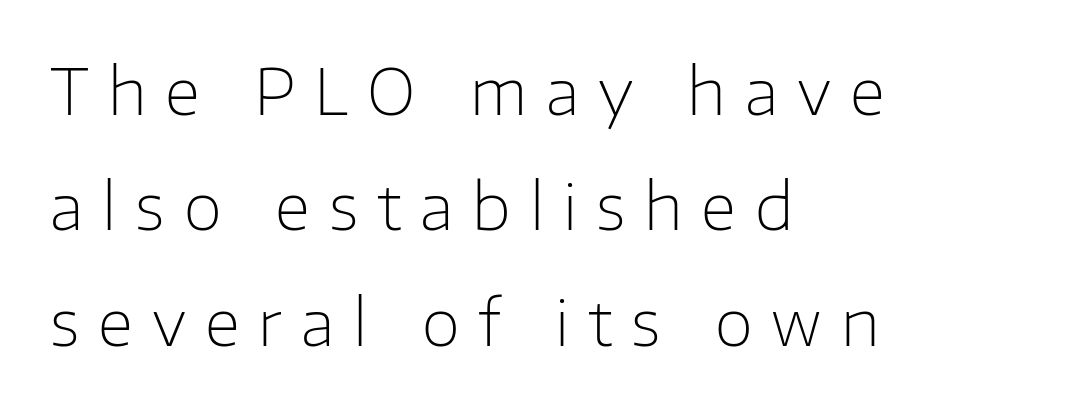
The passage shown is typeset with a sans-serif family. Look at the tracking — it's clearly loosened, letters drifting apart. These glyphs show unthickened strokes, regular width or finer. A bare baseline throughout the passage. You could not count columns in this text — the font is proportionally spaced.
